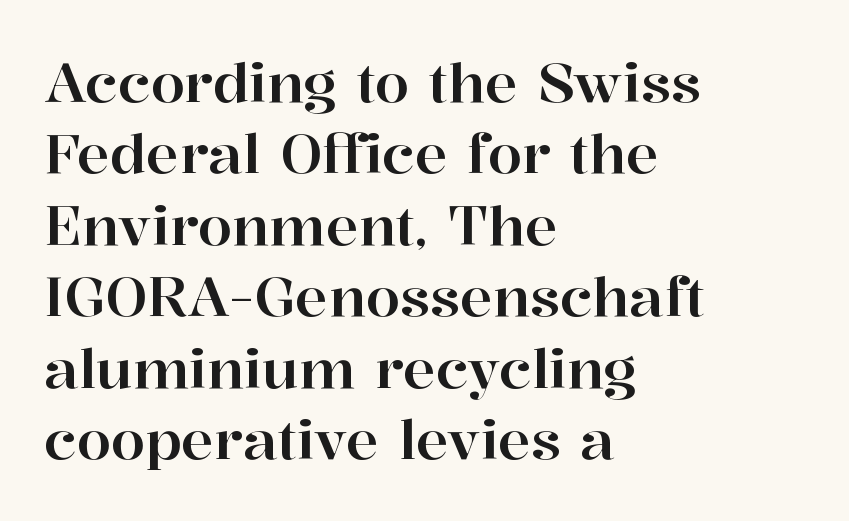
{"serif": "yes", "italic": "no", "width": "normal", "stroke_contrast": "high", "x_height": "medium", "monospaced": "no", "underline": "no", "align": "left", "line_spacing": "normal", "line_spacing_ratio": 1.3, "letter_spacing": "normal", "letter_spacing_em": 0.0, "glyph_px": 55}
